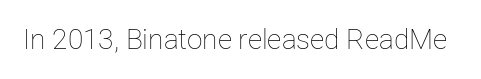
The font sits on the lighter half of the weight spectrum, regular included. The letters sit at their default tracking, neither squeezed nor spread. Think of a printed novel: that variable character pitch is what you see here. The string is rendered with underlining switched off.
